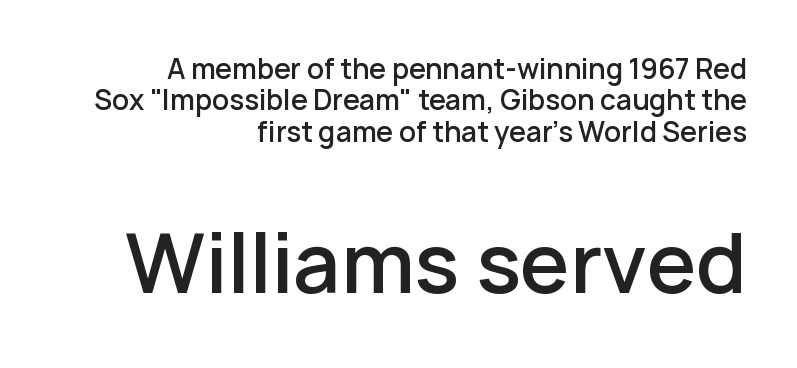
Q: Is the text bold? A: Semi-bold.
Q: Is the text italic (slanted)? A: No, it is upright.
Q: Is the typeface a serif or a sans-serif typeface? A: Sans-serif.
Q: Is the text underlined? A: No.
Q: How is the paragraph aligned? A: Right-aligned.
Q: Is the spacing between letters normal or unusually wide? A: Normal.
Q: Which block of text is set in a larger size, the first (top) or the second (bottom)? A: The second (bottom) one.
Q: Width (condensed, normal, or wide)? A: Normal.
Q: Stroke contrast? A: Low.
Q: x-height? A: Medium.
Q: Monospaced? A: No.
